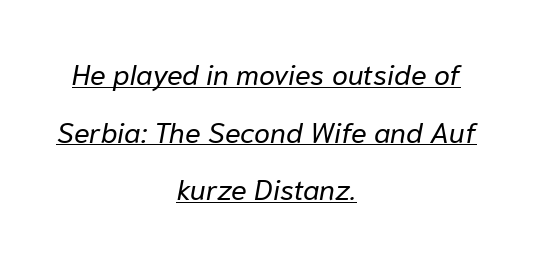
The image shows 29 px regular-weight type, italic (leaning right); set centered, loose line spacing (1.99x), normal letter spacing, underlined; low stroke contrast and a medium x-height.
